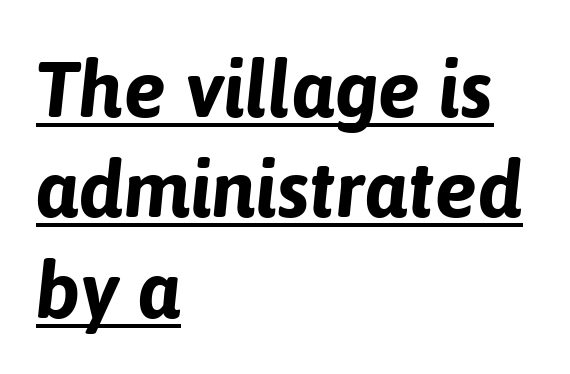
Q: Is the text bold? A: Yes.
Q: Is the text italic (slanted)? A: Yes, it leans right by about 6 degrees.
Q: Is the text underlined? A: Yes.
Q: How is the paragraph aligned? A: Left-aligned.
Q: Is the spacing between letters normal or unusually wide? A: Normal.
Q: Is the spacing between lines tight, normal or loose? A: Normal.
Q: Width (condensed, normal, or wide)? A: Normal.
Q: Stroke contrast? A: Low.
Q: x-height? A: Medium.
Q: Monospaced? A: No.
